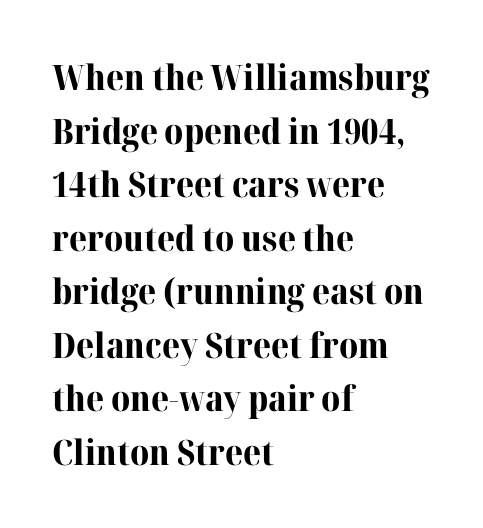
Q: Is the text bold? A: Yes.
Q: Is the text italic (slanted)? A: No, it is upright.
Q: Is the typeface a serif or a sans-serif typeface? A: Serif.
Q: Is the text underlined? A: No.
Q: How is the paragraph aligned? A: Left-aligned.
Q: Is the spacing between letters normal or unusually wide? A: Normal.
Q: Is the spacing between lines tight, normal or loose? A: Normal.
Q: Width (condensed, normal, or wide)? A: Normal.
Q: Stroke contrast? A: High.
Q: x-height? A: Medium.
Q: Monospaced? A: No.
